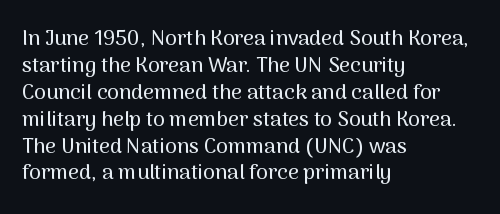
Q: Is the text italic (slanted)? A: No, it is upright.
Q: Is the text underlined? A: No.
Q: How is the paragraph aligned? A: Left-aligned.
Q: Is the spacing between letters normal or unusually wide? A: Normal.
Q: Is the spacing between lines tight, normal or loose? A: Normal.
